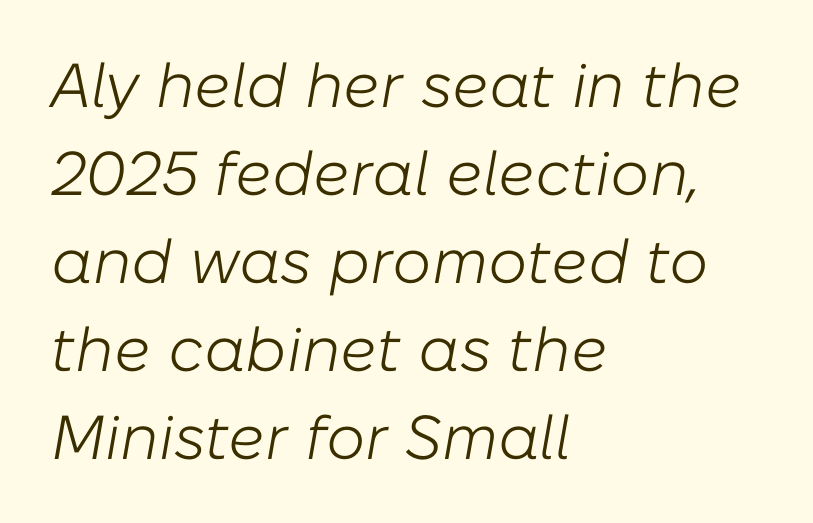
{"italic": "yes", "lean": "right", "slant_degrees": 10, "bold": "no", "weight": "light", "width": "normal", "stroke_contrast": "low", "x_height": "medium", "monospaced": "no", "underline": "no", "align": "left", "line_spacing": "normal", "line_spacing_ratio": 1.42, "letter_spacing": "normal", "letter_spacing_em": 0.0, "glyph_px": 62}
